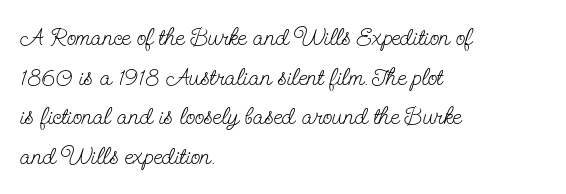
The image shows 25 px text type; set left-aligned, normal line spacing (1.59x), normal letter spacing, not underlined.
